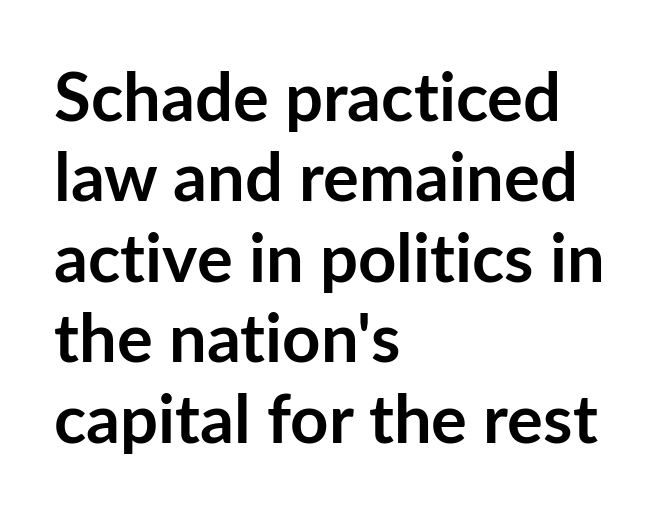
Here the glyphs are tracked normally, forming tight word shapes. Font category for this specimen: sans-serif. The rendering uses a bold face; every stroke is thick and dark. The passage shown is typed in a proportional face where columns would drift. These lines stack with their left ends in a neat column.
